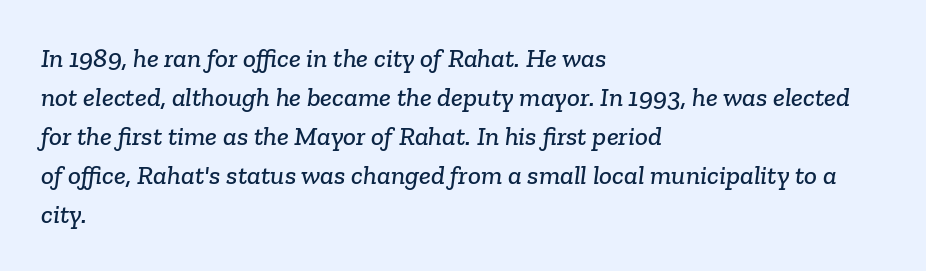
Q: Is the text underlined? A: No.
Q: How is the paragraph aligned? A: Left-aligned.
Q: Is the spacing between letters normal or unusually wide? A: Normal.
Q: Is the spacing between lines tight, normal or loose? A: Normal.
